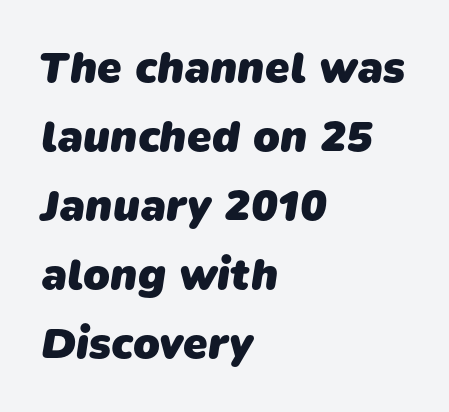
The image shows 44 px heavy sans-serif type; set left-aligned, normal line spacing (1.57x), normal letter spacing, not underlined; low stroke contrast and a medium x-height.
